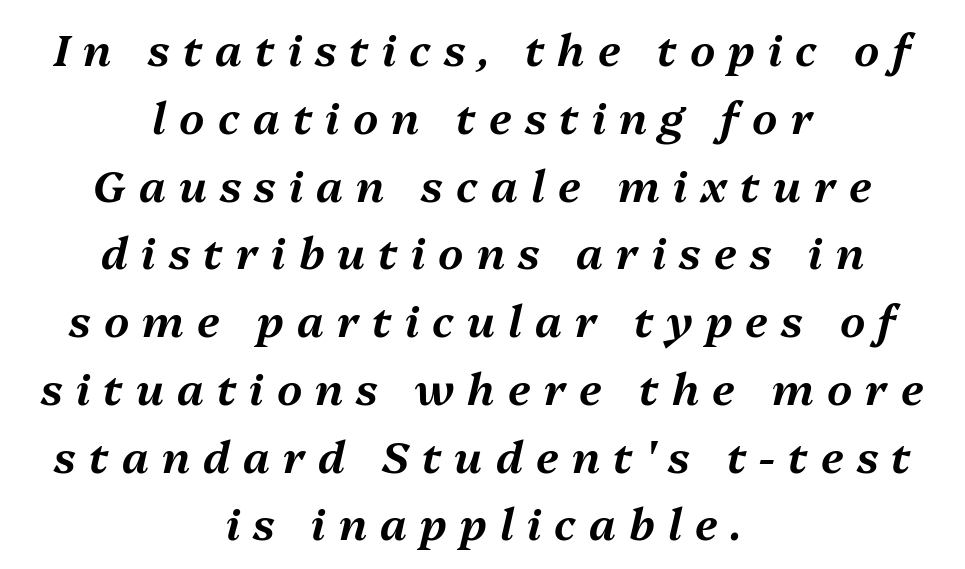
The image shows 44 px text type, italic (leaning right); set centered, normal line spacing (1.54x), unusually wide letter spacing (+0.3 em), not underlined; medium stroke contrast and a medium x-height.
